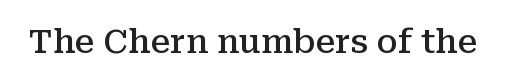
{"serif": "yes", "italic": "no", "bold": "semi", "weight": "semibold", "width": "normal", "stroke_contrast": "medium", "x_height": "medium", "monospaced": "no", "underline": "no", "letter_spacing": "normal", "letter_spacing_em": 0.0, "glyph_px": 33}
